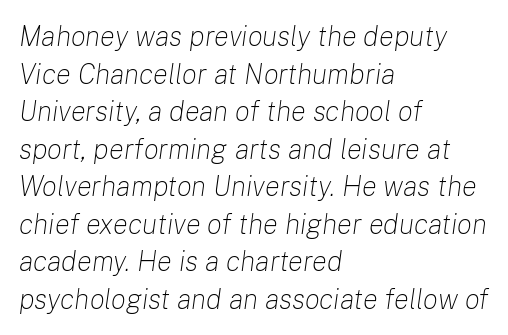
Q: Is the text bold? A: No.
Q: Is the text italic (slanted)? A: Yes, it leans right by about 8 degrees.
Q: Is the text underlined? A: No.
Q: How is the paragraph aligned? A: Left-aligned.
Q: Is the spacing between letters normal or unusually wide? A: Normal.
Q: Is the spacing between lines tight, normal or loose? A: Normal.
Q: Width (condensed, normal, or wide)? A: Normal.
Q: Stroke contrast? A: Low.
Q: x-height? A: Medium.
Q: Monospaced? A: No.
